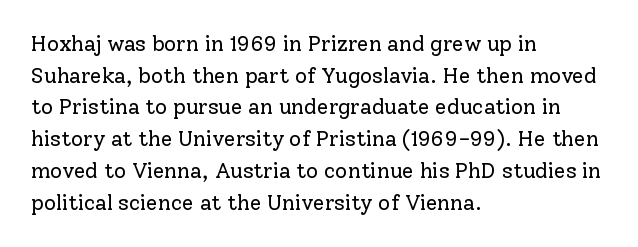
{"italic": "no", "bold": "no", "underline": "no", "align": "left", "line_spacing": "normal", "line_spacing_ratio": 1.51, "letter_spacing": "normal", "letter_spacing_em": 0.0, "glyph_px": 21}
